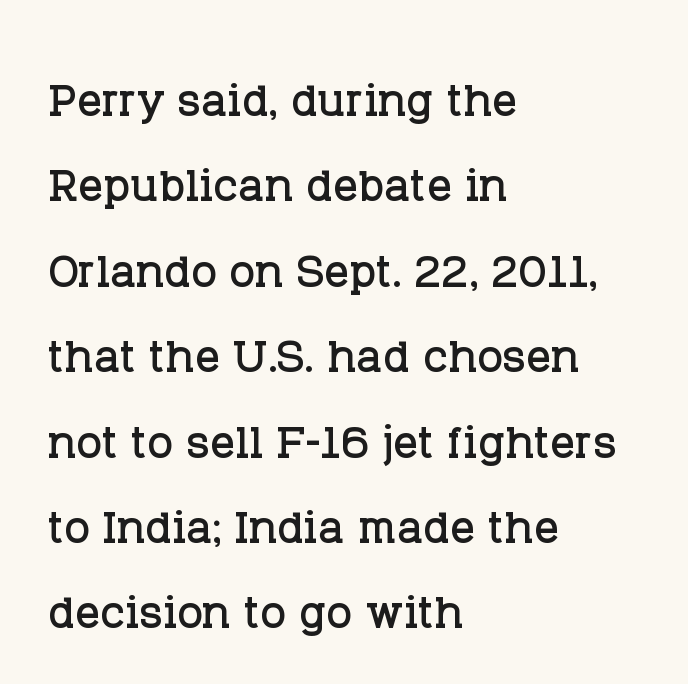
{"serif": "yes", "italic": "no", "width": "normal", "stroke_contrast": "low", "x_height": "large", "monospaced": "no", "underline": "no", "align": "left", "line_spacing": "normal", "line_spacing_ratio": 1.4, "letter_spacing": "normal", "letter_spacing_em": 0.0, "glyph_px": 61}
